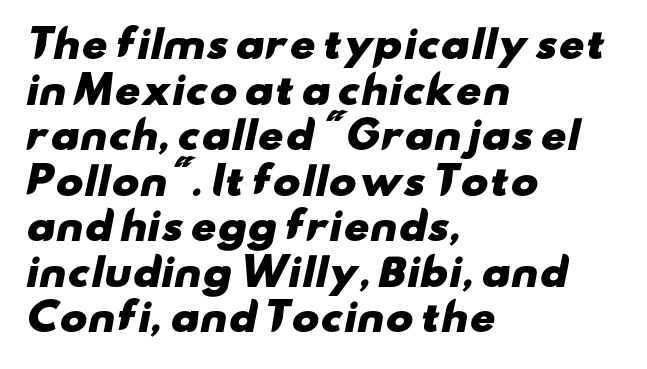
{"serif": "no", "bold": "yes", "weight": "heavy", "width": "wide", "stroke_contrast": "low", "x_height": "small", "monospaced": "no", "underline": "no", "align": "left", "line_spacing_ratio": 1.23, "letter_spacing": "normal", "letter_spacing_em": 0.0, "glyph_px": 37}
